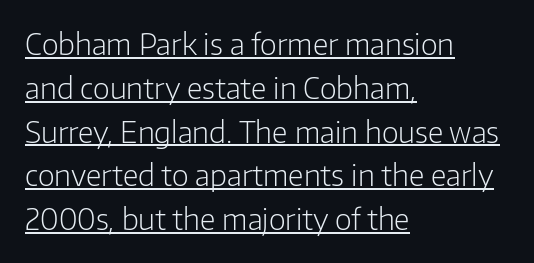
{"serif": "no", "italic": "no", "bold": "no", "weight": "light", "width": "normal", "stroke_contrast": "low", "x_height": "medium", "monospaced": "no", "underline": "yes", "align": "left", "line_spacing": "normal", "line_spacing_ratio": 1.51, "letter_spacing": "normal", "letter_spacing_em": 0.0, "glyph_px": 29}
